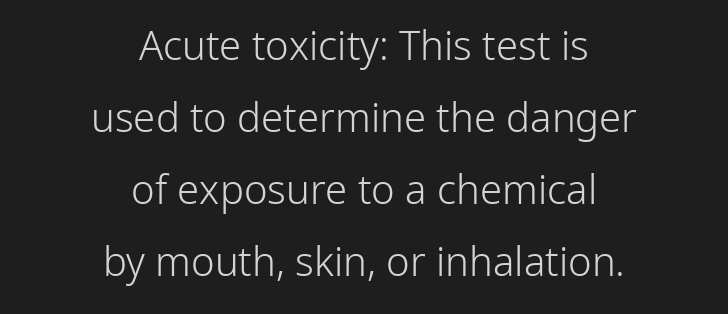
No chunkiness to these letters — they're not bold. This sample is center-justified, so both line endings float freely. Descenders are the only things crossing below the line. The font's upright variant was chosen for this text. Letterform terminals end flat and unadorned throughout the passage. The face used here is proportionally spaced, like ordinary book or web type.
